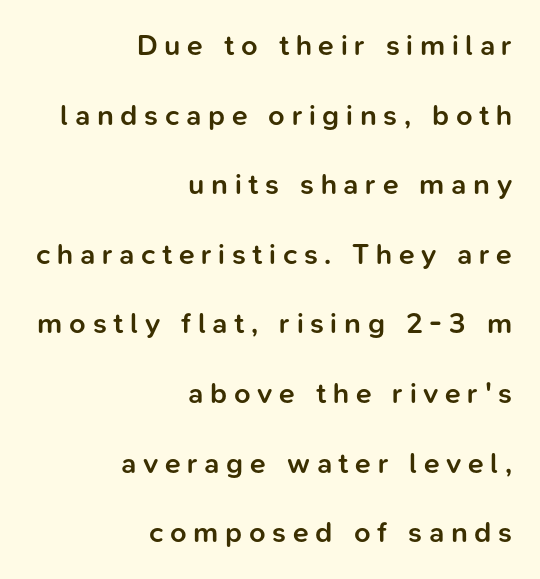
The image shows 29 px semibold sans-serif type, upright; set right-aligned, loose line spacing (2.4x), unusually wide letter spacing (+0.23 em), not underlined; low stroke contrast and a medium x-height.
